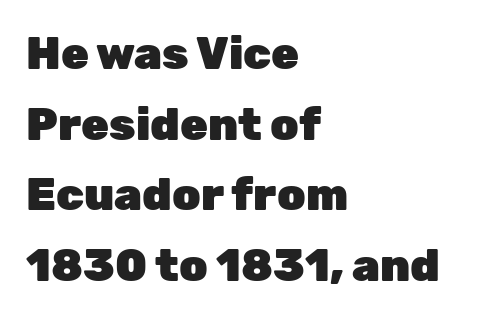
Regarding leading, the lines here are spaced in the standard way. A student would call this left alignment; a typographer would say flush left, rag right. Is the type bold? Yes — the strokes are clearly thick and heavy. Each word holds together tightly as a unit, with standard inter-letter gaps. You can tell from the bare stems that sans-serif type was used. Anything drawn beneath the words? Only blank space.
